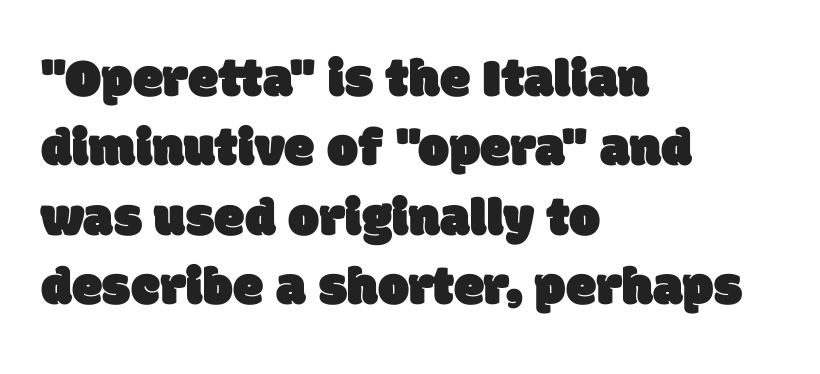
The image shows 55 px sans-serif type; set left-aligned, normal line spacing (1.26x), normal letter spacing, not underlined; low stroke contrast and a large x-height.
